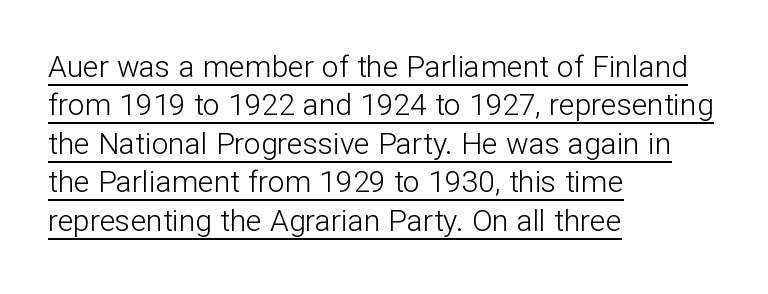
Q: Is the text bold? A: No.
Q: Is the text italic (slanted)? A: No, it is upright.
Q: Is the typeface a serif or a sans-serif typeface? A: Sans-serif.
Q: Is the text underlined? A: Yes.
Q: How is the paragraph aligned? A: Left-aligned.
Q: Is the spacing between letters normal or unusually wide? A: Normal.
Q: Is the spacing between lines tight, normal or loose? A: Normal.
Q: Width (condensed, normal, or wide)? A: Normal.
Q: Stroke contrast? A: Low.
Q: x-height? A: Medium.
Q: Monospaced? A: No.
